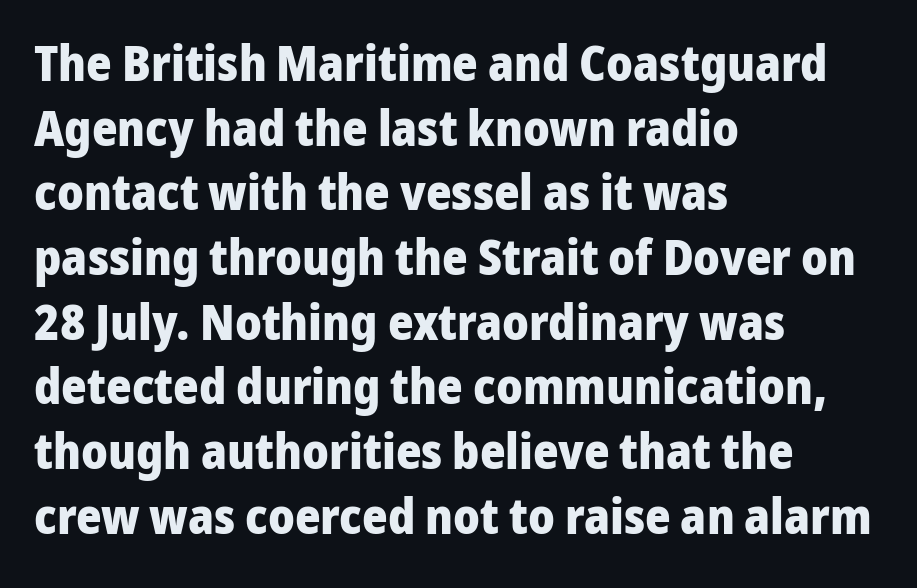
{"serif": "no", "italic": "no", "bold": "yes", "weight": "heavy", "width": "normal", "stroke_contrast": "low", "x_height": "medium", "monospaced": "no", "underline": "no", "align": "left", "line_spacing": "normal", "line_spacing_ratio": 1.32, "letter_spacing": "normal", "letter_spacing_em": 0.0, "glyph_px": 49}
